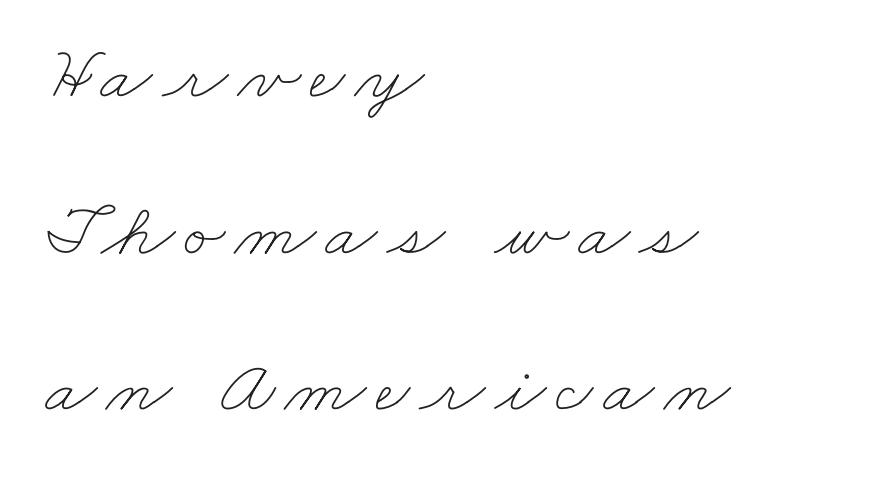
The image shows 76 px thin, wide type; set left-aligned, loose line spacing (2.06x), not underlined; low stroke contrast and a small x-height.
